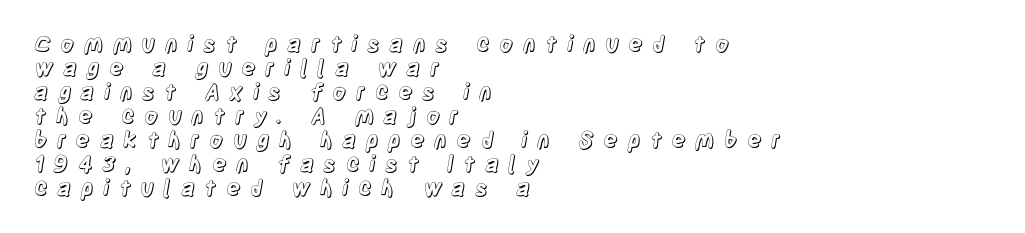
The image shows 22 px text type; set left-aligned, tight line spacing (1.09x), unusually wide letter spacing (+0.41 em), not underlined.
